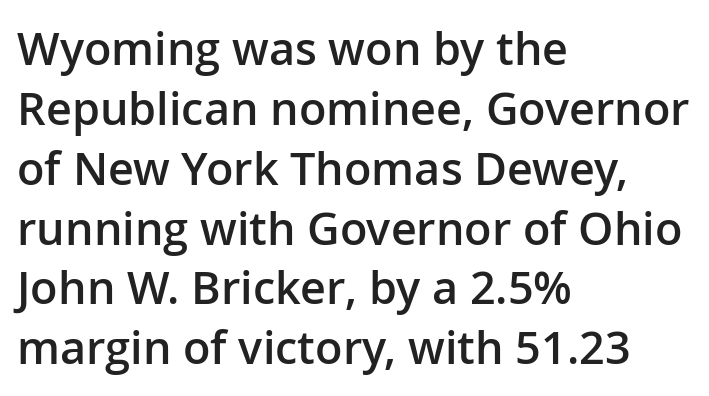
Firm but not heavy-handed strokes: this text is semibold. Left-aligned paragraph, ragged on the right. Rule under the text: the space is simply empty. Vertical spacing — default. What kind of face is this? One without serifs — a sans.
